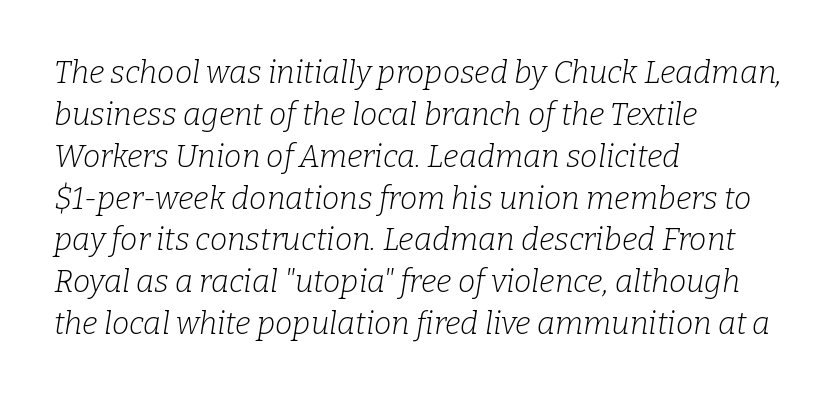
The image shows 31 px light serif type, italic (leaning right); set left-aligned, normal line spacing (1.35x), normal letter spacing, not underlined; low stroke contrast and a medium x-height.
